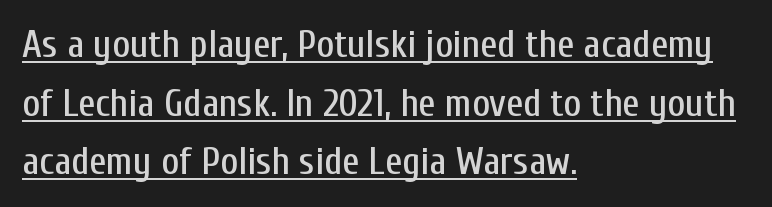
Q: Is the text italic (slanted)? A: No, it is upright.
Q: Is the typeface a serif or a sans-serif typeface? A: Sans-serif.
Q: Is the text underlined? A: Yes.
Q: How is the paragraph aligned? A: Left-aligned.
Q: Is the spacing between letters normal or unusually wide? A: Normal.
Q: Is the spacing between lines tight, normal or loose? A: Normal.
Q: Width (condensed, normal, or wide)? A: Condensed.
Q: Stroke contrast? A: Low.
Q: x-height? A: Medium.
Q: Monospaced? A: No.
